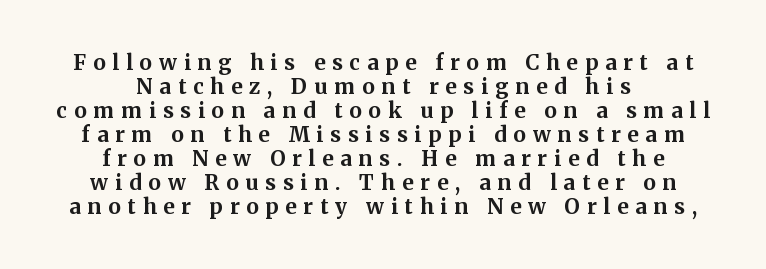
The line texture is sparse and dotted thanks to wide tracking. In terms of weight, the rendering is a true, heavy bold. Vertical strokes here are truly vertical. The paragraph has two soft edges and a firm central axis. One glance says dense: line gaps are narrower than usual.
